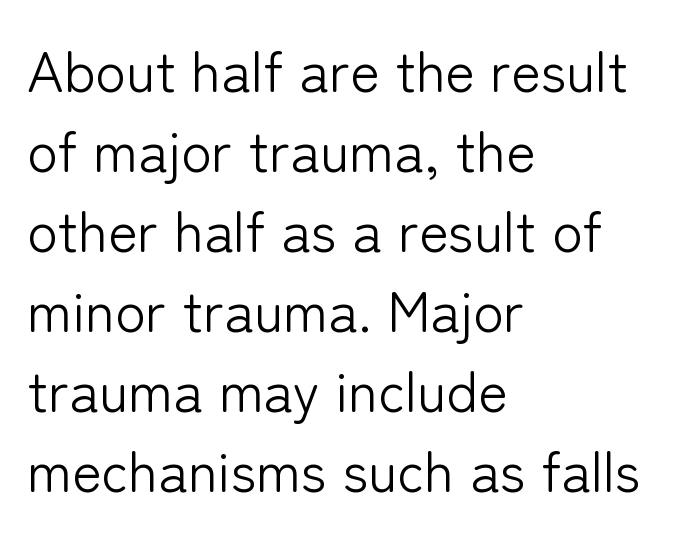
The image shows 56 px light sans-serif type, upright; set left-aligned, normal line spacing (1.43x), normal letter spacing, not underlined; low stroke contrast and a medium x-height.
